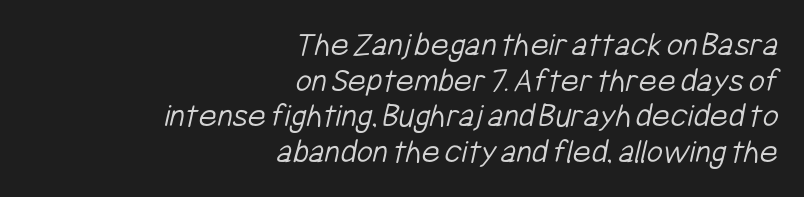
{"serif": "no", "bold": "no", "weight": "light", "width": "condensed", "stroke_contrast": "low", "x_height": "medium", "monospaced": "no", "underline": "no", "align": "right", "line_spacing": "tight", "line_spacing_ratio": 1.02, "letter_spacing": "normal", "letter_spacing_em": 0.0, "glyph_px": 35}
